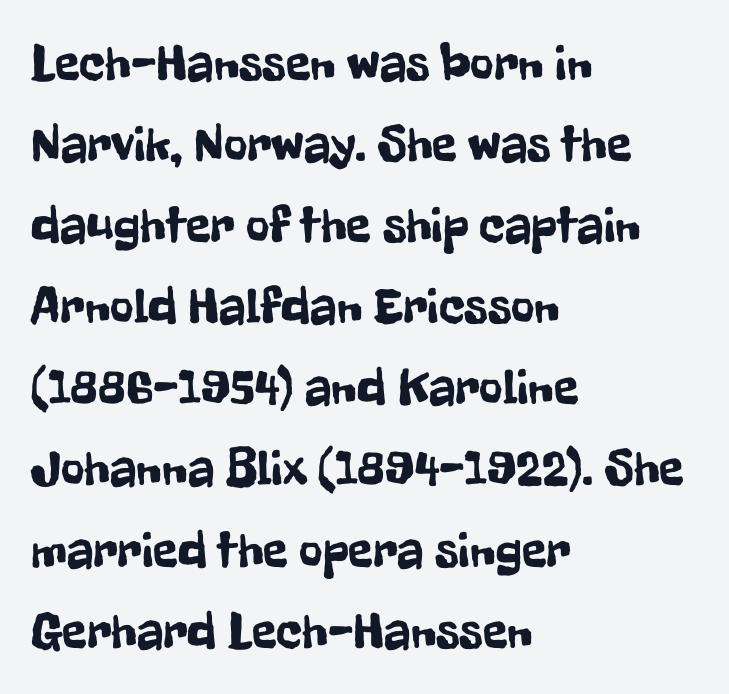
Q: Is the text italic (slanted)? A: No, it is upright.
Q: Is the typeface a serif or a sans-serif typeface? A: Sans-serif.
Q: Is the text underlined? A: No.
Q: How is the paragraph aligned? A: Left-aligned.
Q: Is the spacing between letters normal or unusually wide? A: Normal.
Q: Is the spacing between lines tight, normal or loose? A: Normal.
Q: Width (condensed, normal, or wide)? A: Condensed.
Q: Stroke contrast? A: Low.
Q: x-height? A: Medium.
Q: Monospaced? A: No.
